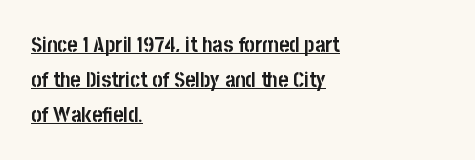
The lines are quadded left. Thick stems and heavy bowls — unmistakably bold. Between one letter and the next there's only the usual sliver of space. Looks like someone drew a line under every word here. Horizontal bands of white between lines are of average thickness.
